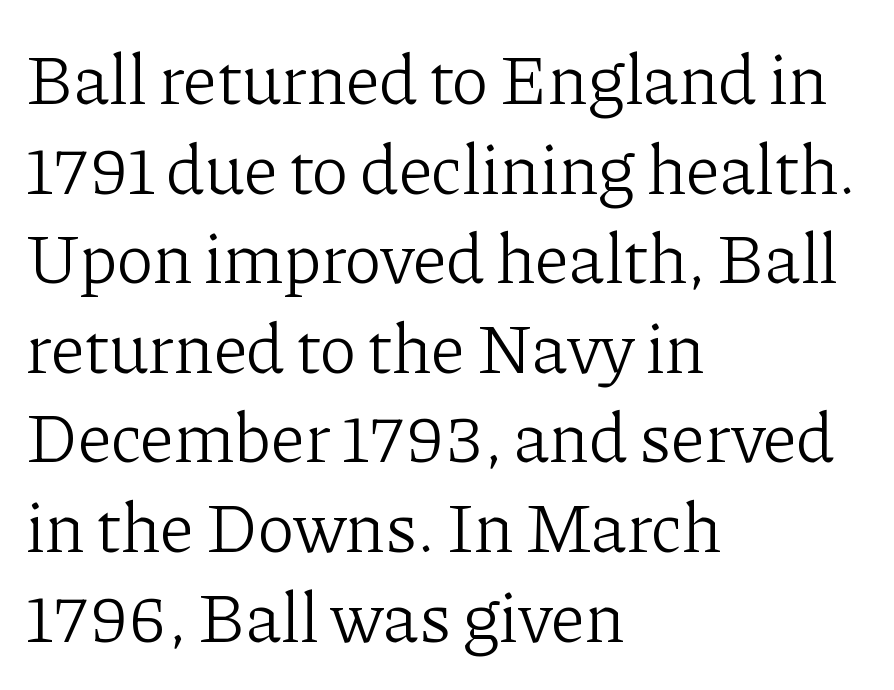
Q: Is the text bold? A: No.
Q: Is the text italic (slanted)? A: No, it is upright.
Q: Is the typeface a serif or a sans-serif typeface? A: Serif.
Q: Is the text underlined? A: No.
Q: How is the paragraph aligned? A: Left-aligned.
Q: Is the spacing between letters normal or unusually wide? A: Normal.
Q: Is the spacing between lines tight, normal or loose? A: Normal.
Q: Width (condensed, normal, or wide)? A: Normal.
Q: Stroke contrast? A: Low.
Q: x-height? A: Medium.
Q: Monospaced? A: No.
